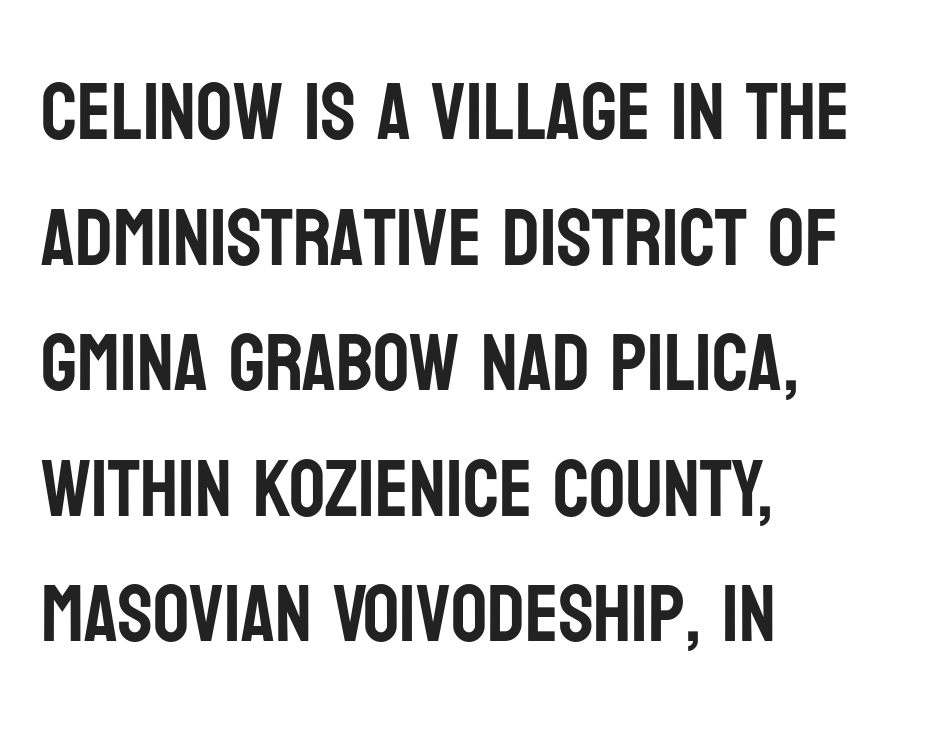
Caption: standard tracking, unaltered. The specimen omits any rule beneath the text block's lines. The lettering holds an erect, upright posture throughout. A typesetter would call this proportional, since set widths differ per character. Is there much room between lines? A standard amount, neither cramped nor airy. The lines in this sample share a left origin and differ only in where they stop.
